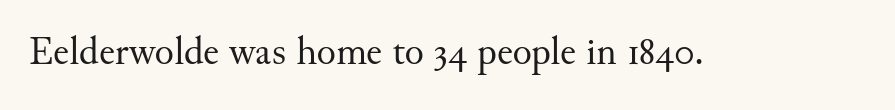
Is there any slant? The stems are plumb. The face used here is seriffed, in the tradition of book romans. A quiet, ordinary-to-light weight characterises the typeface. The passage shown is not underscored anywhere.
